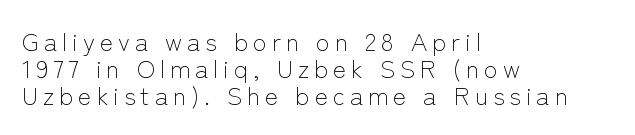
The image shows 25 px text type, upright; set left-aligned, tight line spacing (1.08x), unusually wide letter spacing (+0.2 em), not underlined.
